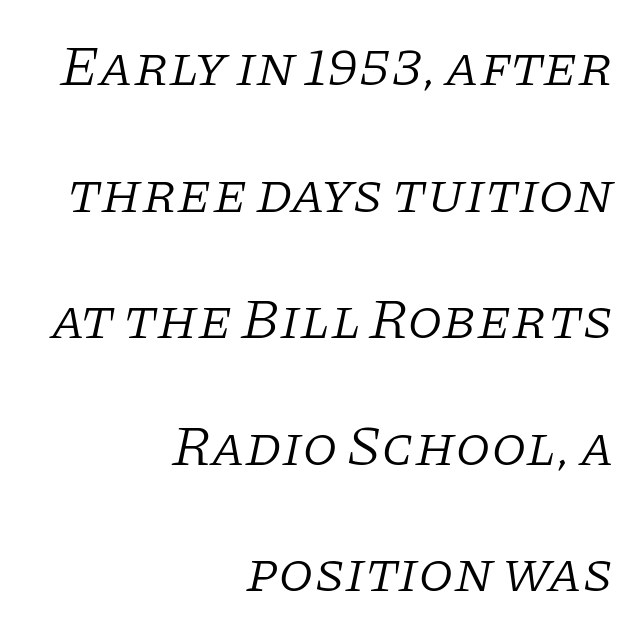
A typesetter would mark this as italic. You could call the tracking neutral — neither tight nor loose. The block of text is sparse from top to bottom, with ample space between rows. The strip under each line holds only bare page. No letter is thick-stroked: the sample isn't bold. Little horizontal feet cap the strokes, marking this as serif type.
